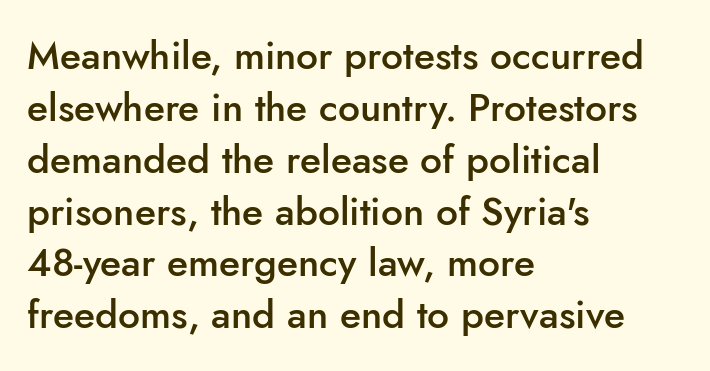
This is moderately heavy type, rendered in semibold. Horizontally, the lines are justified to the leading edge only. Characters remain perfectly vertical along every line. Nothing sits at the stroke ends, so this counts as sans-serif. Each letter keeps its own natural width here, so spacing adapts to shape. There is no visible air inserted between adjacent glyphs.
